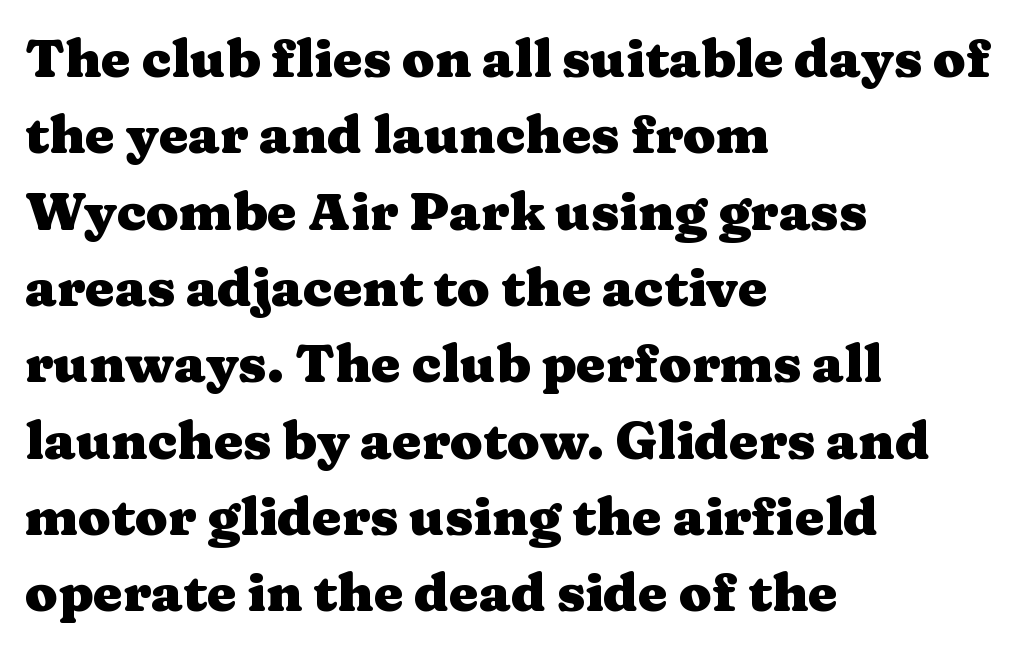
Compared with typical paragraphs, the rows here are spaced about the same. Only glyphs here, with clear space below each row. The rag falls on the right side of this text block. Plenty of ink on the page — the face is bold. Note the varied advance widths — an 'i' is clearly narrower than an 'm'.
